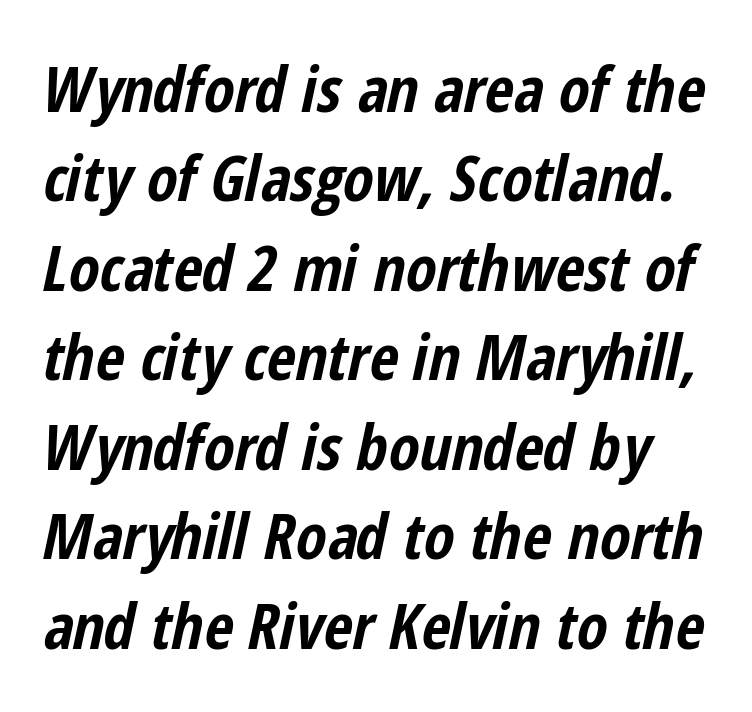
The image shows 63 px bold, condensed type, italic (leaning right); set normal line spacing (1.42x), normal letter spacing, not underlined; low stroke contrast and a medium x-height.
